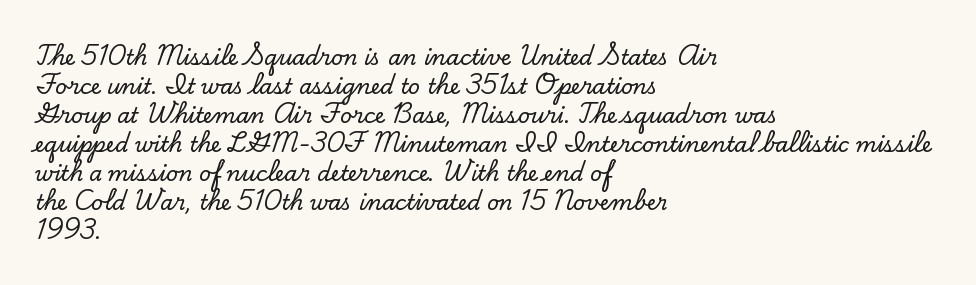
{"underline": "no", "align": "left", "line_spacing": "normal", "line_spacing_ratio": 1.38, "letter_spacing": "normal", "letter_spacing_em": 0.0, "glyph_px": 21}
